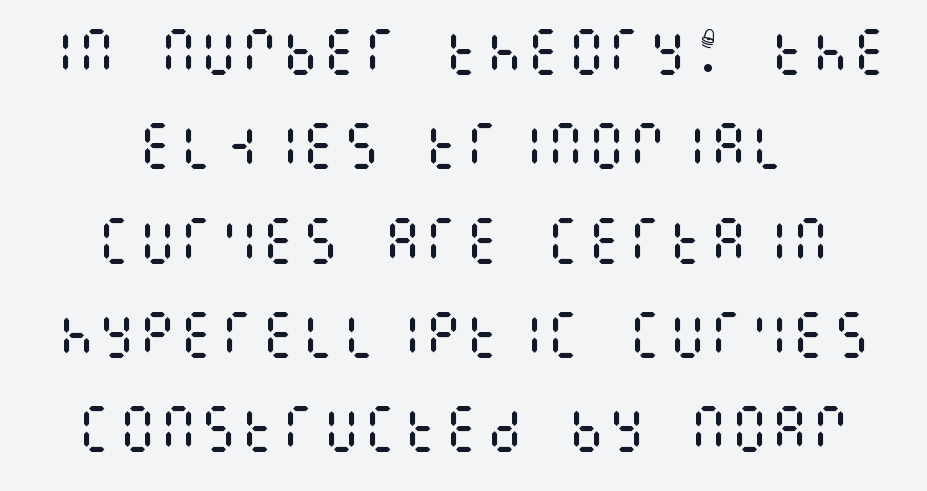
{"italic": "no", "bold": "no", "weight": "regular", "width": "condensed", "stroke_contrast": "medium", "x_height": "large", "underline": "no", "align": "center", "line_spacing_ratio": 1.85, "letter_spacing": "normal", "letter_spacing_em": 0.0, "glyph_px": 51}
